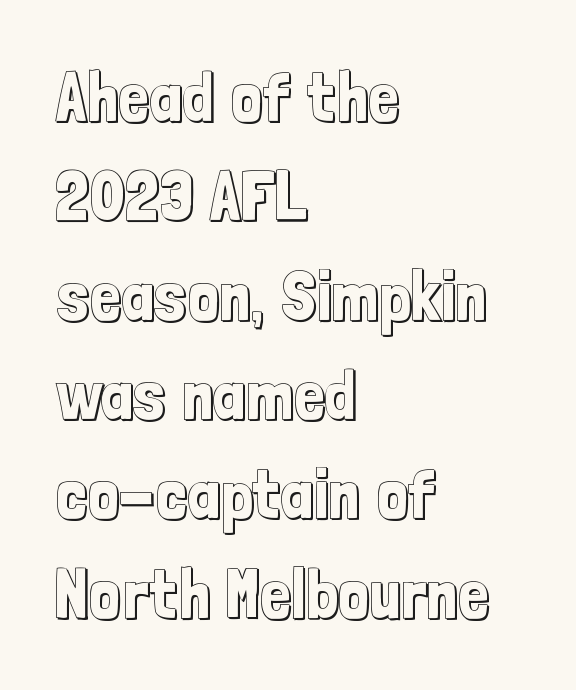
Clear beneath every line of the passage. Horizontal alignment here is leftward, the default for most running prose. This sample has the flowing, uneven cadence of proportional lettering. One glance says typical: line gaps are just what's usual. This is roman type, the default non-slanted kind. Nobody touched the tracking dial on this one.
